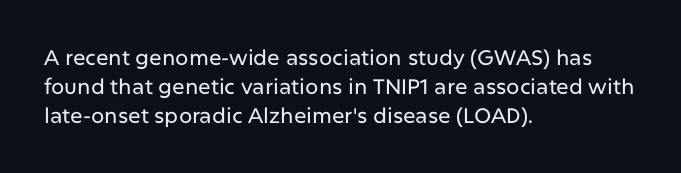
{"italic": "no", "underline": "no", "align": "left", "line_spacing": "normal", "line_spacing_ratio": 1.37, "letter_spacing": "normal", "letter_spacing_em": 0.0, "glyph_px": 21}
